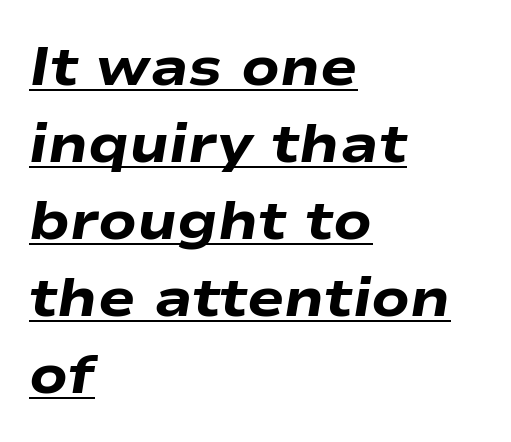
This rendering leaves character spacing at its baseline value. The glyphs have the mass of a bold cut. Check the space under the baseline: a stroke is drawn there. Do the characters align in a grid? No, the font is proportional.
